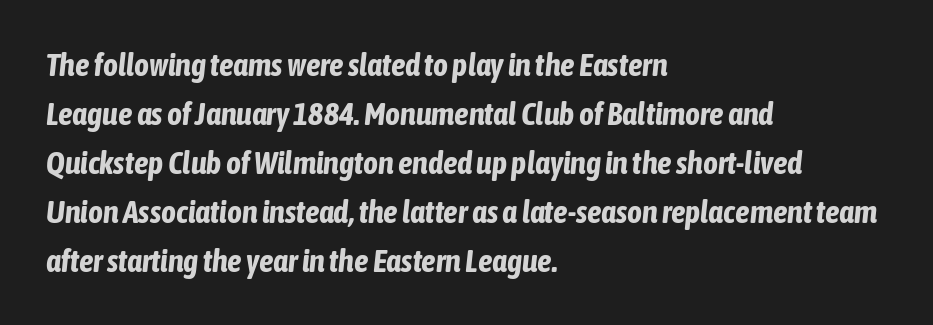
The rows are spaced the way most documents space them. These words are printed bold, with thick strokes throughout. Emphasis-style slanted type is in use. Between one letter and the next there's only the usual sliver of space.
